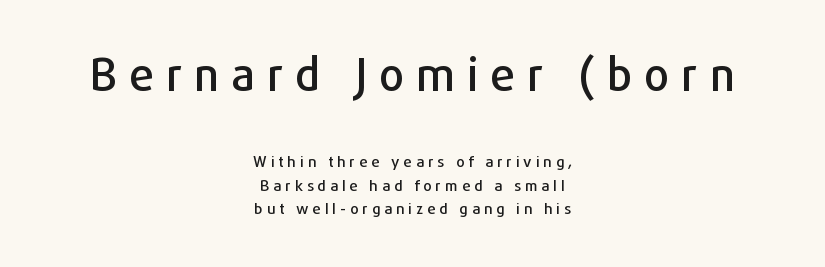
{"serif": "no", "italic": "no", "width": "normal", "stroke_contrast": "low", "x_height": "medium", "monospaced": "no", "underline": "no", "align": "center", "line_spacing": "normal", "line_spacing_ratio": 1.58, "letter_spacing": "wide", "letter_spacing_em": 0.26, "larger_block": "first", "size_ratio": 3.0, "glyph_px": 45}
